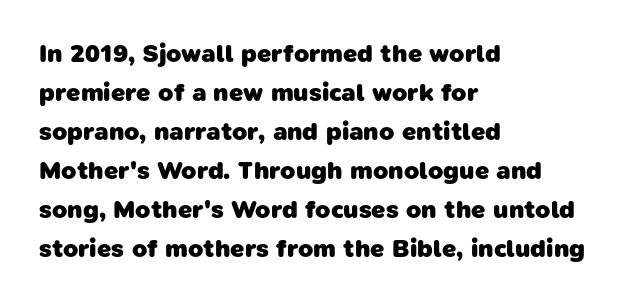
{"bold": "yes", "underline": "no", "align": "left", "line_spacing": "normal", "line_spacing_ratio": 1.56, "letter_spacing": "normal", "letter_spacing_em": 0.0, "glyph_px": 25}
